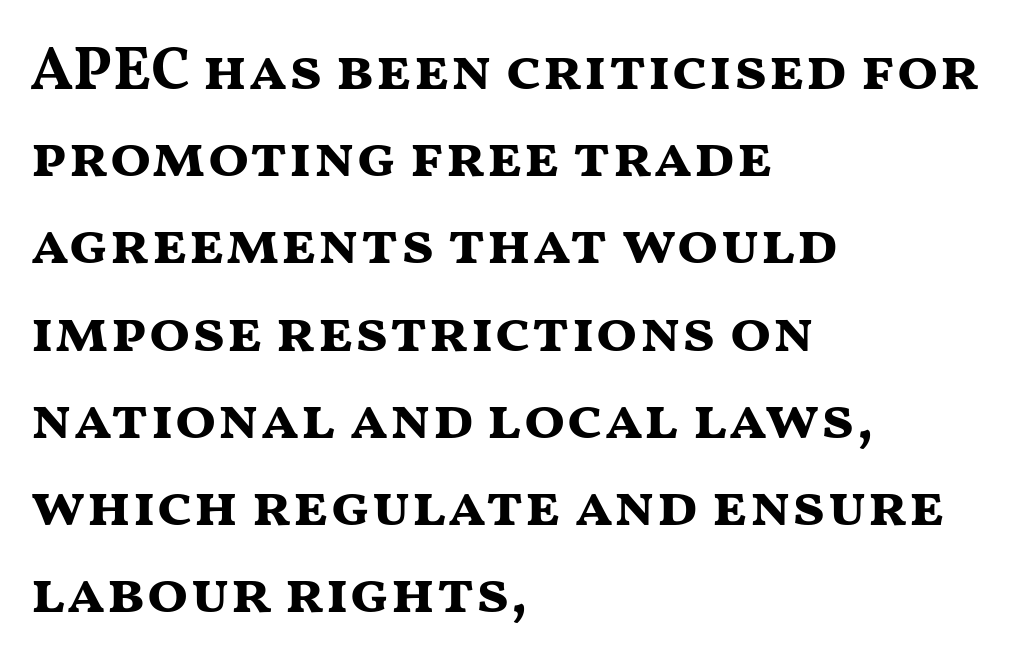
The image shows 61 px bold, wide sans-serif type, upright; set left-aligned, normal line spacing (1.43x), normal letter spacing, not underlined; medium stroke contrast and a medium x-height.
